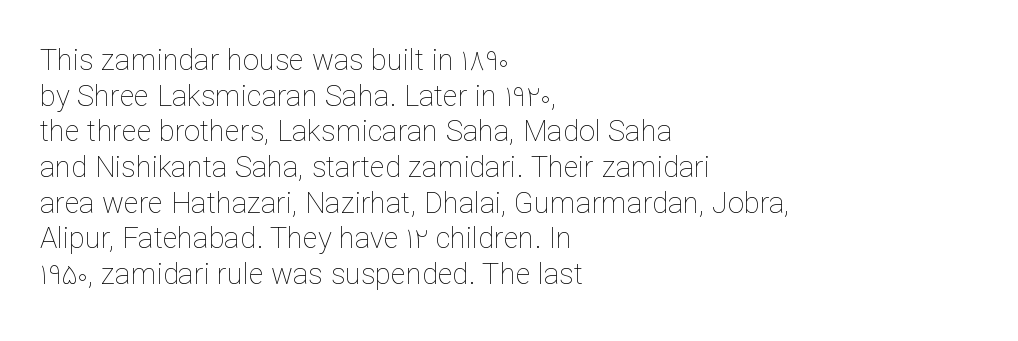
Q: Is the text bold? A: No.
Q: Is the text italic (slanted)? A: No, it is upright.
Q: Is the text underlined? A: No.
Q: How is the paragraph aligned? A: Left-aligned.
Q: Is the spacing between letters normal or unusually wide? A: Normal.
Q: Width (condensed, normal, or wide)? A: Normal.
Q: Stroke contrast? A: Low.
Q: x-height? A: Medium.
Q: Monospaced? A: No.
